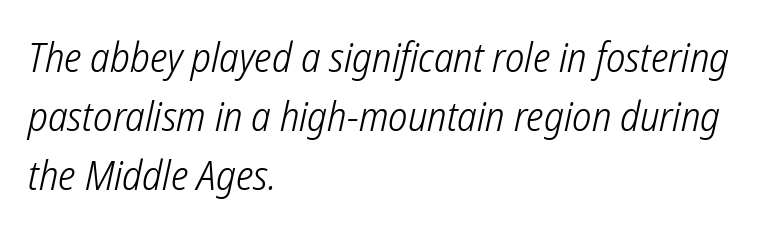
The image shows 41 px light, condensed sans-serif type; set left-aligned, normal line spacing (1.44x), normal letter spacing, not underlined; low stroke contrast and a medium x-height.
